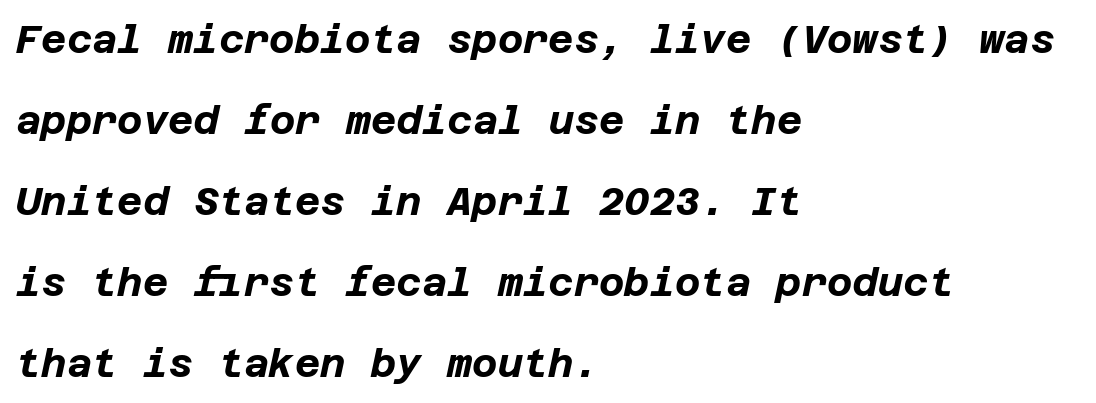
Q: Is the text bold? A: Yes.
Q: Is the text italic (slanted)? A: Yes, it leans right by about 12 degrees.
Q: Is the text underlined? A: No.
Q: How is the paragraph aligned? A: Left-aligned.
Q: Is the spacing between letters normal or unusually wide? A: Normal.
Q: Is the spacing between lines tight, normal or loose? A: Loose.
Q: Width (condensed, normal, or wide)? A: Normal.
Q: Stroke contrast? A: Low.
Q: x-height? A: Large.
